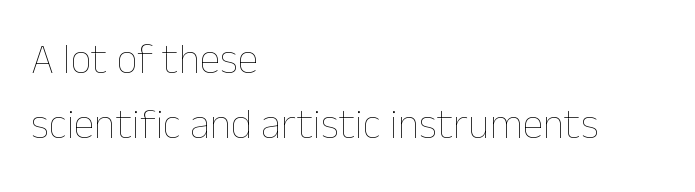
The image shows 42 px thin type, upright; set left-aligned, normal line spacing (1.54x), normal letter spacing, not underlined; low stroke contrast and a medium x-height.
